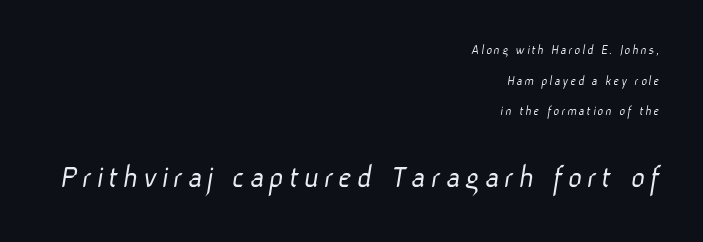
{"serif": "no", "bold": "no", "weight": "light", "width": "normal", "stroke_contrast": "low", "x_height": "medium", "monospaced": "no", "underline": "no", "align": "right", "line_spacing": "loose", "line_spacing_ratio": 2.19, "larger_block": "second", "size_ratio": 2.43, "glyph_px": 34}
